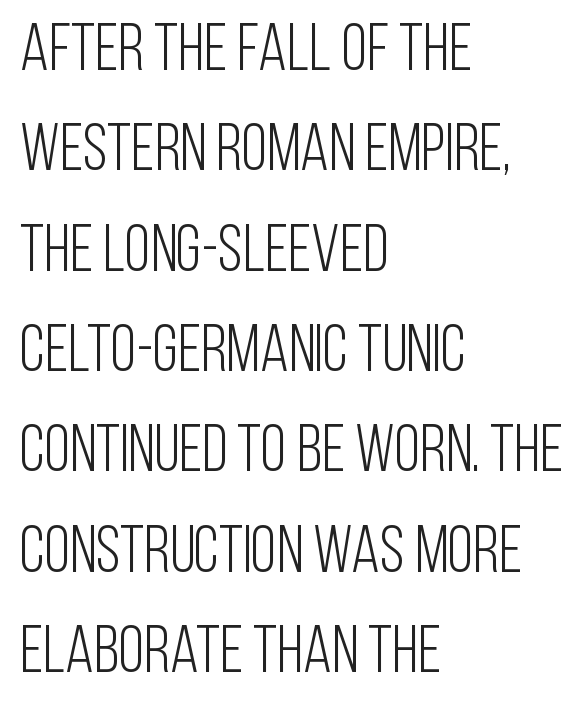
{"serif": "no", "italic": "no", "bold": "no", "weight": "light", "width": "condensed", "stroke_contrast": "low", "x_height": "large", "monospaced": "no", "underline": "no", "align": "left", "line_spacing": "normal", "line_spacing_ratio": 1.52, "letter_spacing": "normal", "letter_spacing_em": 0.0, "glyph_px": 66}
